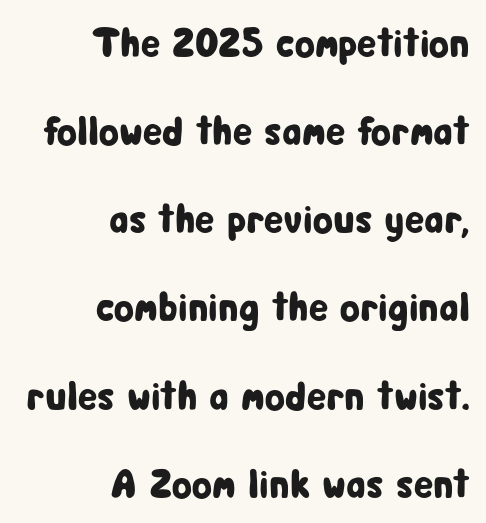
{"serif": "no", "italic": "no", "width": "condensed", "stroke_contrast": "low", "x_height": "medium", "monospaced": "no", "underline": "no", "align": "right", "line_spacing": "loose", "line_spacing_ratio": 2.15, "letter_spacing": "normal", "letter_spacing_em": 0.0, "glyph_px": 41}
